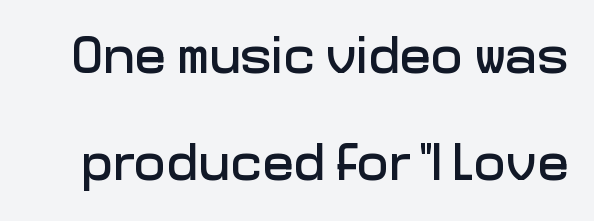
Letterform terminals end flat and unadorned throughout the passage. The letters advance in unequal steps, a hallmark of proportional type. In terms of leading, this rendering errs on the spacious side. Tall strokes in this sample are plumb rather than angled. The gaps between neighbouring characters are ordinary and unremarkable. Descenders hang freely into open space.
